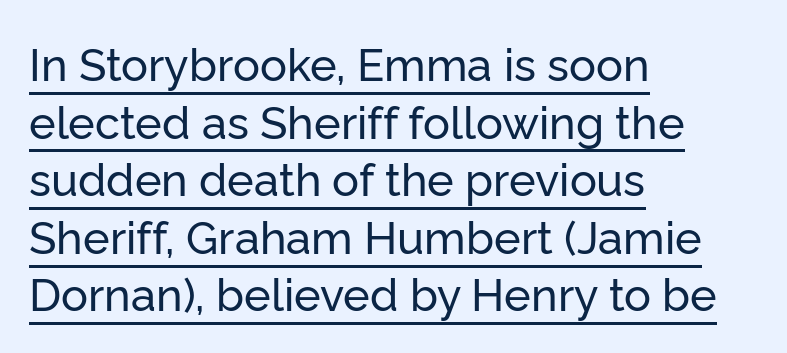
{"serif": "no", "italic": "no", "width": "normal", "stroke_contrast": "low", "x_height": "medium", "monospaced": "no", "underline": "yes", "align": "left", "line_spacing": "normal", "line_spacing_ratio": 1.28, "letter_spacing": "normal", "letter_spacing_em": 0.0, "glyph_px": 45}
